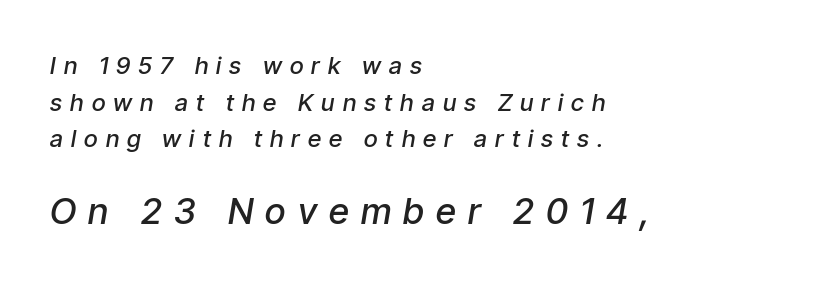
{"italic": "yes", "lean": "right", "slant_degrees": 9, "bold": "semi", "weight": "semibold", "width": "condensed", "stroke_contrast": "low", "x_height": "medium", "monospaced": "no", "underline": "no", "align": "left", "line_spacing": "normal", "line_spacing_ratio": 1.53, "letter_spacing": "wide", "letter_spacing_em": 0.34, "larger_block": "second", "size_ratio": 1.5, "glyph_px": 36}
